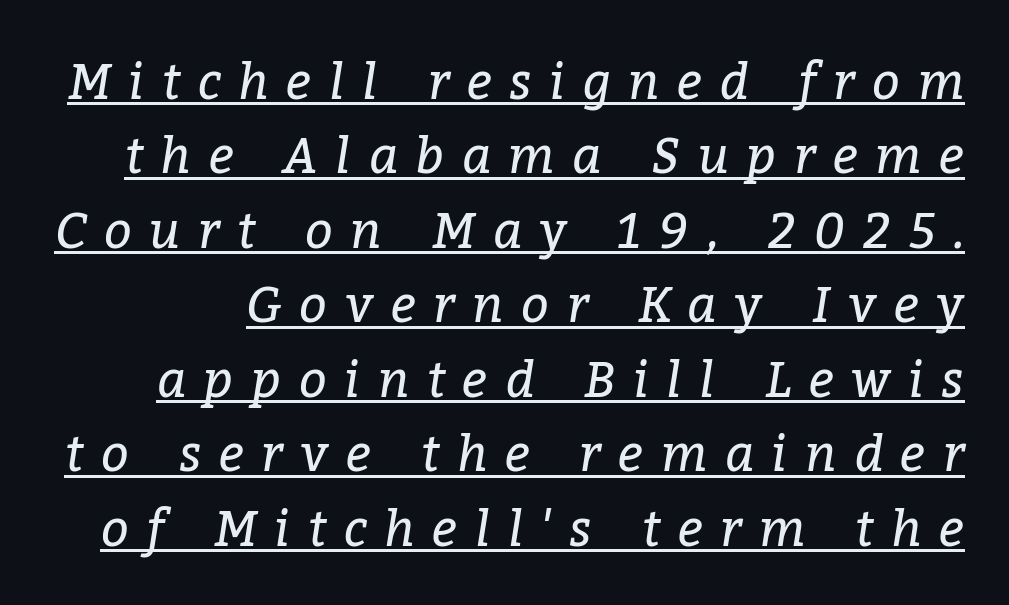
Q: Is the text bold? A: No.
Q: Is the text italic (slanted)? A: Yes, it leans right by about 9 degrees.
Q: Is the typeface a serif or a sans-serif typeface? A: Serif.
Q: Is the text underlined? A: Yes.
Q: Is the spacing between letters normal or unusually wide? A: Unusually wide.
Q: Is the spacing between lines tight, normal or loose? A: Normal.
Q: Width (condensed, normal, or wide)? A: Normal.
Q: Stroke contrast? A: Low.
Q: x-height? A: Medium.
Q: Monospaced? A: No.
